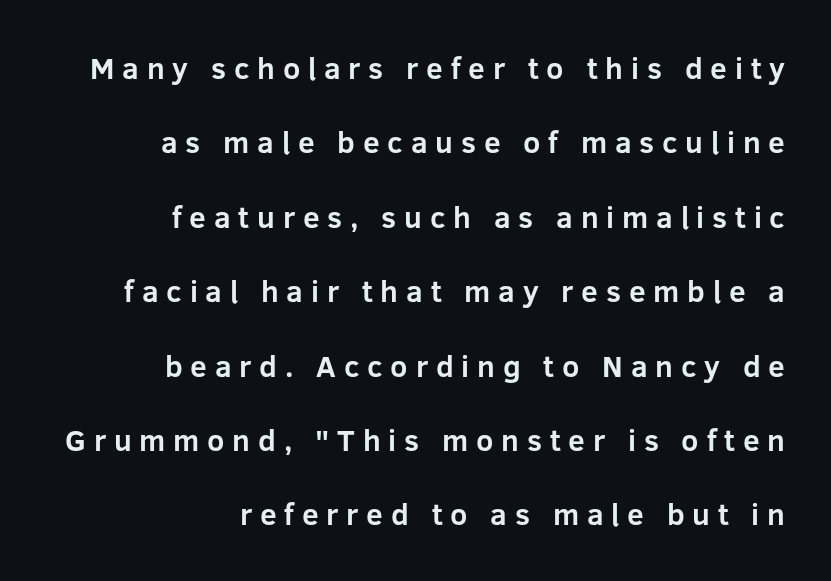
Examine the stroke ends and you'll find no serifs. The typesetting leans heavy: a genuine bold. All the whitespace from short lines collects on the left. The space beneath each line is pristine and unruled. A typesetter would call this leading open, well beyond the default. Do the characters align in a grid? No, the font is proportional.
